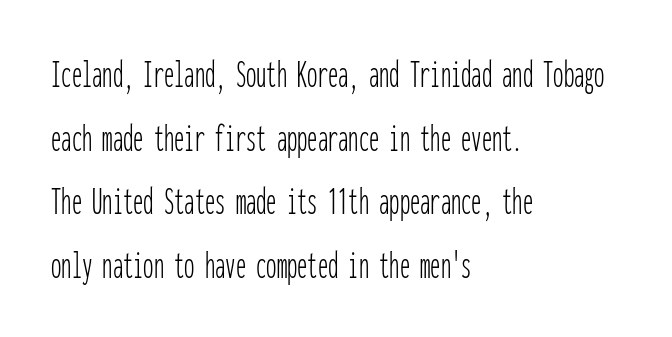
Fixed-width glyphs throughout — classic coding-font behaviour. The setting favours the left margin, as ordinary paragraphs usually do. The words here are not underlined. The line texture is even and compact thanks to regular tracking. Serif or sans? Sans — the stroke terminals are bare. Characters remain perfectly vertical along every line.
